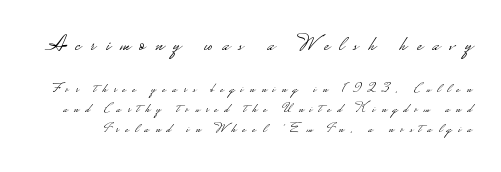
Q: Is the text bold? A: No.
Q: Is the text italic (slanted)? A: Yes.
Q: Is the text underlined? A: No.
Q: Is the spacing between letters normal or unusually wide? A: Unusually wide.
Q: Is the spacing between lines tight, normal or loose? A: Normal.
Q: Which block of text is set in a larger size, the first (top) or the second (bottom)? A: The first (top) one.
